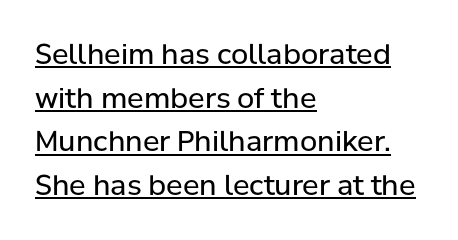
Q: Is the text bold? A: No.
Q: Is the text italic (slanted)? A: No, it is upright.
Q: Is the typeface a serif or a sans-serif typeface? A: Sans-serif.
Q: Is the text underlined? A: Yes.
Q: How is the paragraph aligned? A: Left-aligned.
Q: Is the spacing between letters normal or unusually wide? A: Normal.
Q: Is the spacing between lines tight, normal or loose? A: Normal.
Q: Width (condensed, normal, or wide)? A: Normal.
Q: Stroke contrast? A: Low.
Q: x-height? A: Medium.
Q: Monospaced? A: No.
